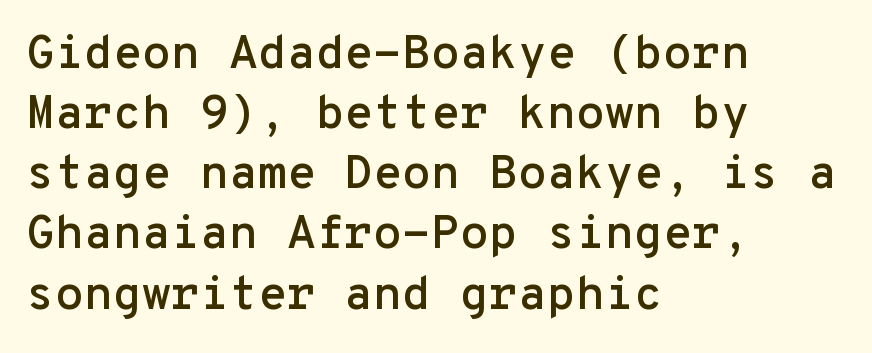
Q: Is the text italic (slanted)? A: No, it is upright.
Q: Is the typeface a serif or a sans-serif typeface? A: Sans-serif.
Q: Is the text underlined? A: No.
Q: How is the paragraph aligned? A: Left-aligned.
Q: Is the spacing between letters normal or unusually wide? A: Normal.
Q: Is the spacing between lines tight, normal or loose? A: Normal.
Q: Width (condensed, normal, or wide)? A: Normal.
Q: Stroke contrast? A: Low.
Q: x-height? A: Medium.
Q: Monospaced? A: Yes.
